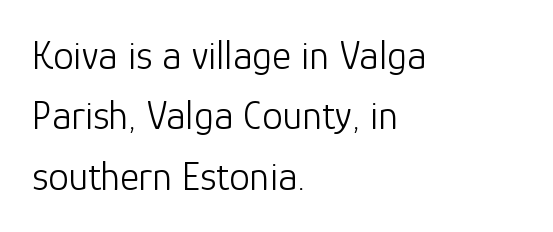
Q: Is the text bold? A: No.
Q: Is the text italic (slanted)? A: No, it is upright.
Q: Is the typeface a serif or a sans-serif typeface? A: Sans-serif.
Q: Is the text underlined? A: No.
Q: How is the paragraph aligned? A: Left-aligned.
Q: Is the spacing between letters normal or unusually wide? A: Normal.
Q: Is the spacing between lines tight, normal or loose? A: Normal.
Q: Width (condensed, normal, or wide)? A: Normal.
Q: Stroke contrast? A: Low.
Q: x-height? A: Medium.
Q: Monospaced? A: No.
